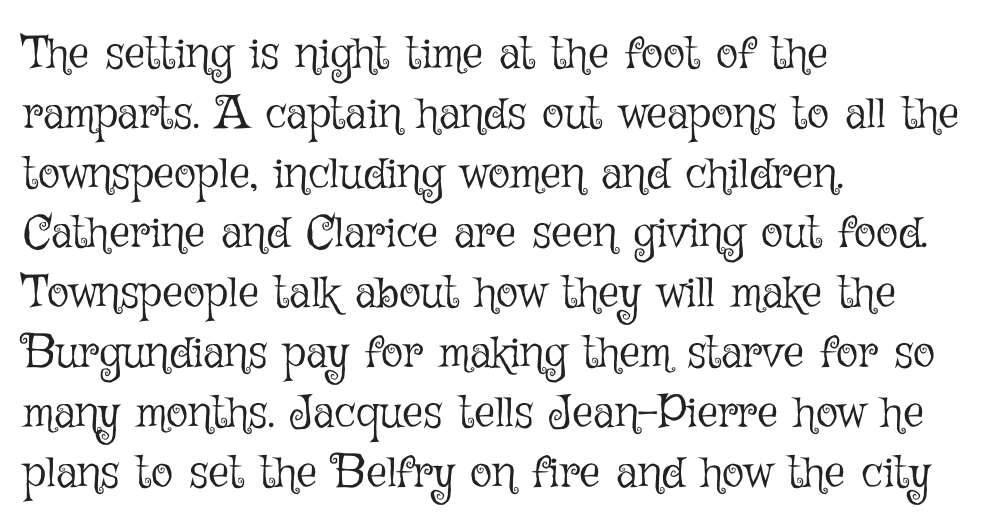
{"italic": "no", "bold": "no", "weight": "light", "width": "normal", "stroke_contrast": "low", "x_height": "medium", "monospaced": "no", "underline": "no", "align": "left", "line_spacing": "normal", "line_spacing_ratio": 1.3, "letter_spacing": "normal", "letter_spacing_em": 0.0, "glyph_px": 46}
